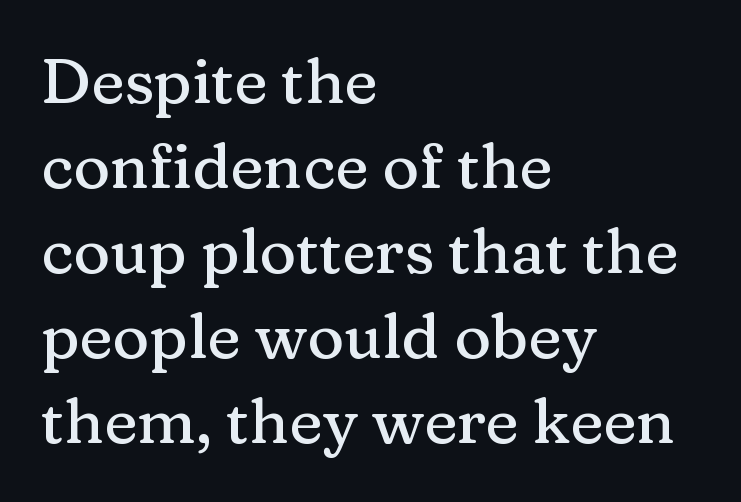
Regular leading. Regarding serifs, this sample has them. Character widths vary here, with narrow letters taking less room than wide ones. Posture: upright roman. The baseline area is clear. Leftover space on each line is placed entirely after the last word.
